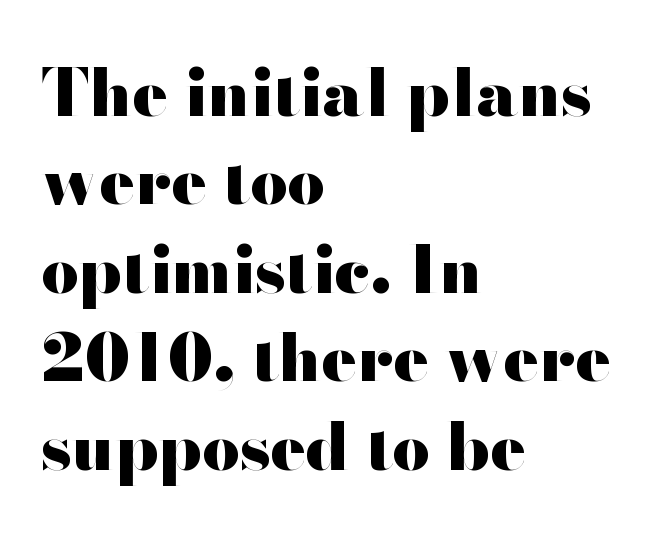
Quick note: underline off. Nothing sits at the stroke ends, so this counts as sans-serif. This sample has the flowing, uneven cadence of proportional lettering. The paragraph has a hard left edge and a soft right edge.
